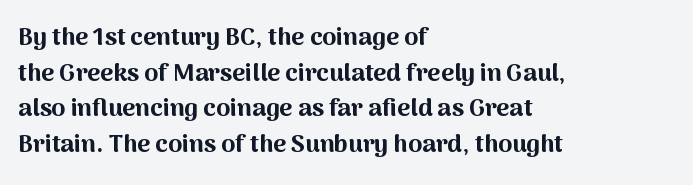
This rendering leaves character spacing at its baseline value. Any mark beneath the type? The region is blank. This is roman type, the default non-slanted kind. Pretty heavy lettering here — definitely bold. Notice how descenders clear the ascenders below comfortably — that's standard leading. All the whitespace from short lines collects on the right.
